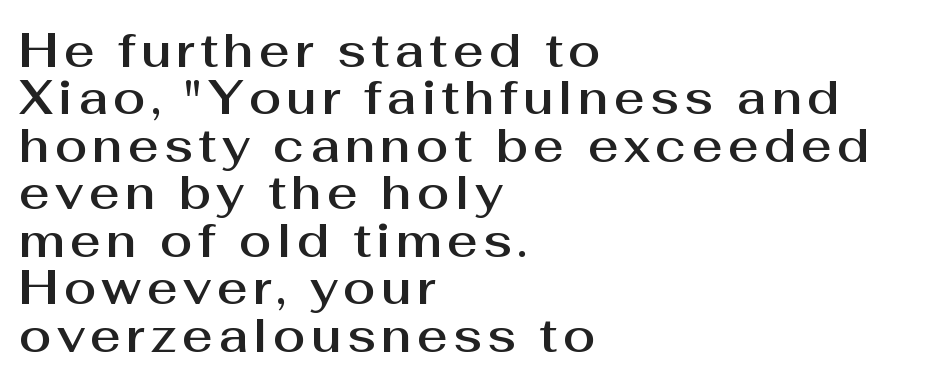
The image shows 47 px sans-serif type, upright; set left-aligned, tight line spacing (1.01x), not underlined; medium stroke contrast and a medium x-height.
